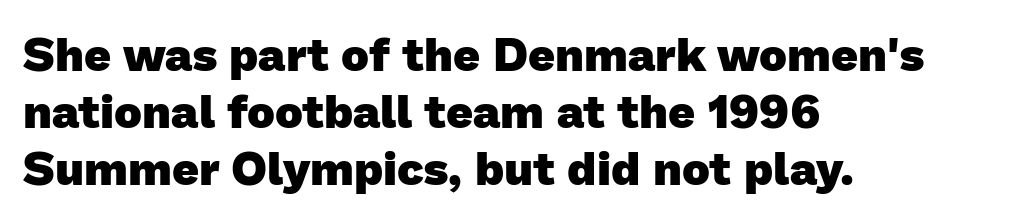
The image shows 47 px heavy sans-serif type; set left-aligned, line spacing 1.21x, normal letter spacing, not underlined; low stroke contrast and a medium x-height.
